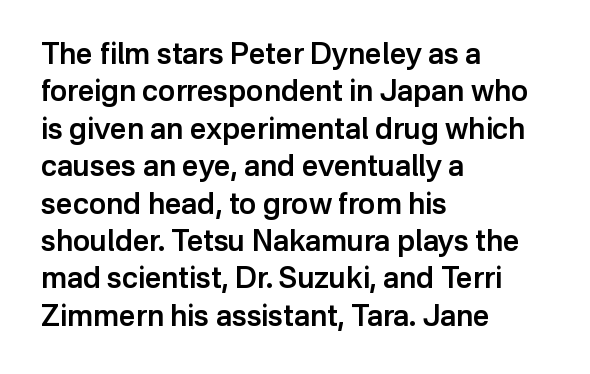
{"serif": "no", "italic": "no", "bold": "semi", "weight": "semibold", "width": "normal", "stroke_contrast": "low", "x_height": "medium", "monospaced": "no", "underline": "no", "align": "left", "line_spacing": "normal", "line_spacing_ratio": 1.29, "letter_spacing": "normal", "letter_spacing_em": 0.0, "glyph_px": 29}
